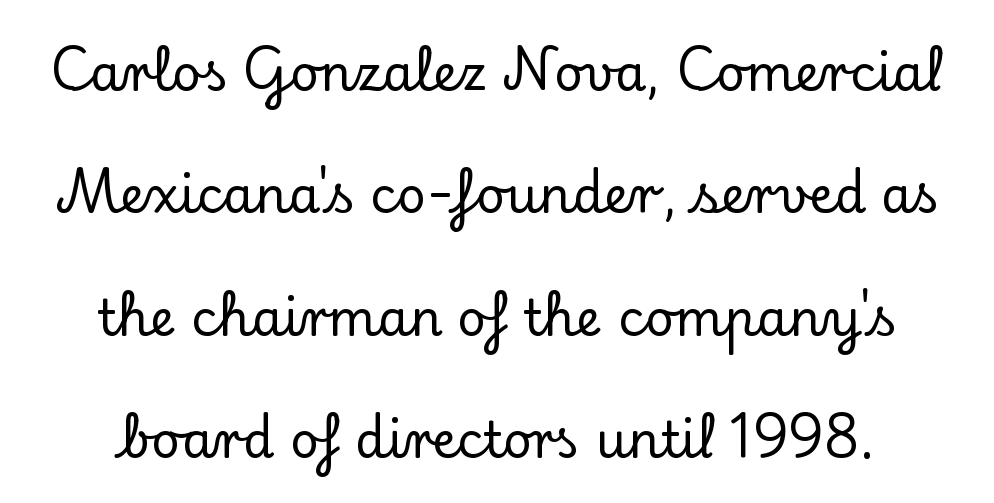
{"serif": "yes", "italic": "no", "width": "normal", "stroke_contrast": "low", "x_height": "small", "monospaced": "no", "underline": "no", "align": "center", "line_spacing": "loose", "line_spacing_ratio": 2.45, "letter_spacing": "normal", "letter_spacing_em": 0.0, "glyph_px": 50}
